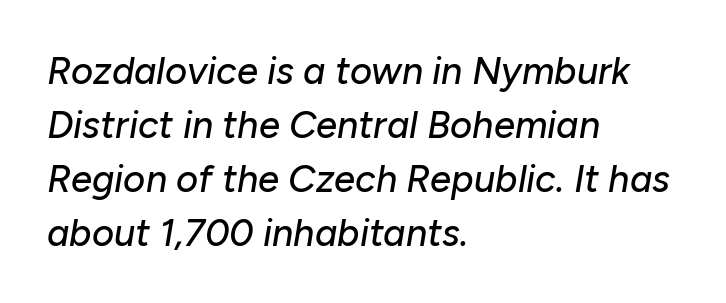
Baseline-to-baseline distance is the conventional proportion of letter height. Think of a printed novel: that variable character pitch is what you see here. You could call the tracking neutral — neither tight nor loose. Yep, that's italic — everything's leaning. Glance below the letters and you will spot only blank space. Leftover space on each line is placed entirely after the last word.
